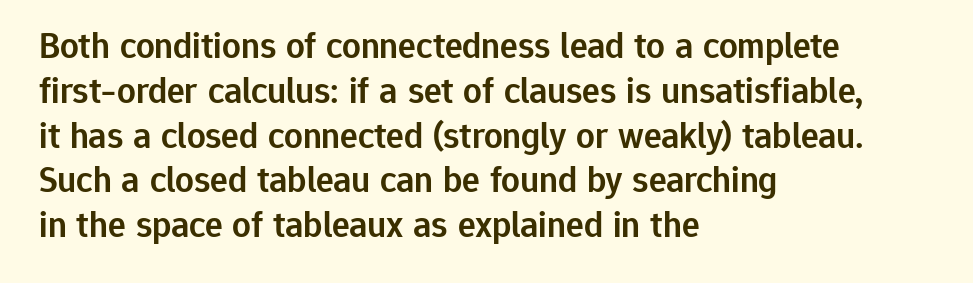
Q: Is the text bold? A: Semi-bold.
Q: Is the text italic (slanted)? A: No, it is upright.
Q: Is the typeface a serif or a sans-serif typeface? A: Sans-serif.
Q: Is the text underlined? A: No.
Q: How is the paragraph aligned? A: Left-aligned.
Q: Is the spacing between letters normal or unusually wide? A: Normal.
Q: Width (condensed, normal, or wide)? A: Normal.
Q: Stroke contrast? A: Low.
Q: x-height? A: Medium.
Q: Monospaced? A: No.
